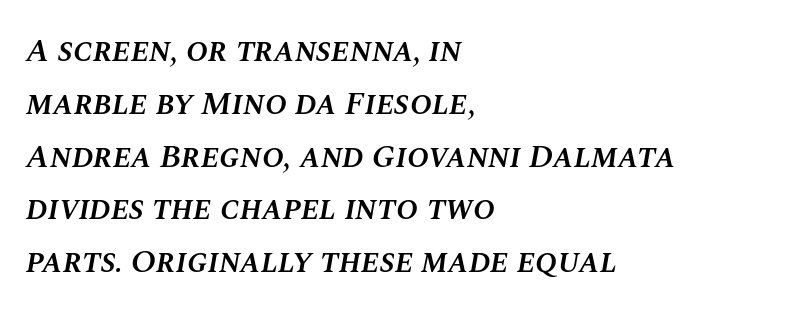
The letters advance in unequal steps, a hallmark of proportional type. The face used here is a semibold: visibly heavier than regular, lighter than bold. Alignment: flush left. The passage shown is not underscored anywhere. The specimen reads as italic at a glance. Horizontal bands of white between lines are of average thickness.
